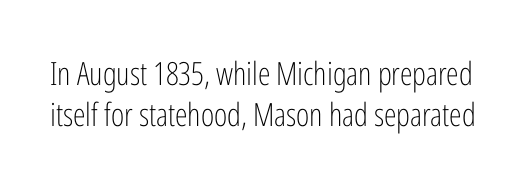
{"serif": "no", "italic": "no", "bold": "no", "weight": "light", "width": "condensed", "stroke_contrast": "low", "x_height": "medium", "monospaced": "no", "underline": "no", "line_spacing": "normal", "line_spacing_ratio": 1.28, "letter_spacing": "normal", "letter_spacing_em": 0.0, "glyph_px": 32}
